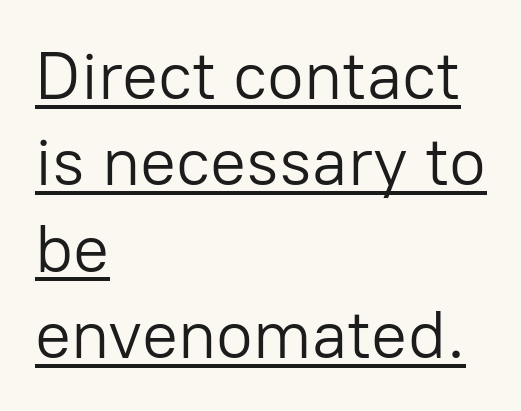
Q: Is the text bold? A: No.
Q: Is the text italic (slanted)? A: No, it is upright.
Q: Is the typeface a serif or a sans-serif typeface? A: Sans-serif.
Q: Is the text underlined? A: Yes.
Q: How is the paragraph aligned? A: Left-aligned.
Q: Is the spacing between letters normal or unusually wide? A: Normal.
Q: Is the spacing between lines tight, normal or loose? A: Normal.
Q: Width (condensed, normal, or wide)? A: Normal.
Q: Stroke contrast? A: Low.
Q: x-height? A: Medium.
Q: Monospaced? A: No.
